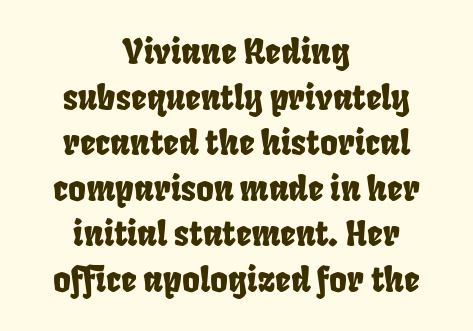
Q: Is the typeface a serif or a sans-serif typeface? A: Sans-serif.
Q: Is the text underlined? A: No.
Q: How is the paragraph aligned? A: Centered.
Q: Is the spacing between letters normal or unusually wide? A: Normal.
Q: Is the spacing between lines tight, normal or loose? A: Normal.
Q: Width (condensed, normal, or wide)? A: Condensed.
Q: Stroke contrast? A: Low.
Q: x-height? A: Large.
Q: Monospaced? A: No.
